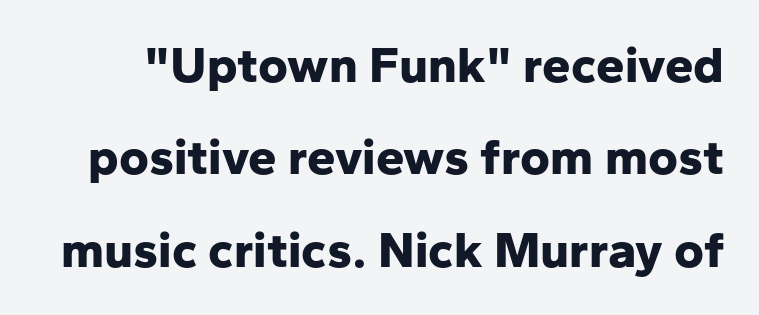
You could not count columns in this text — the font is proportionally spaced. Descenders are the only things crossing below the line. How heavy is the stroke? Heavy — this is a bold. Tracking here is standard; glyphs follow each other at the usual distance. Regarding serifs, this sample does without them.
